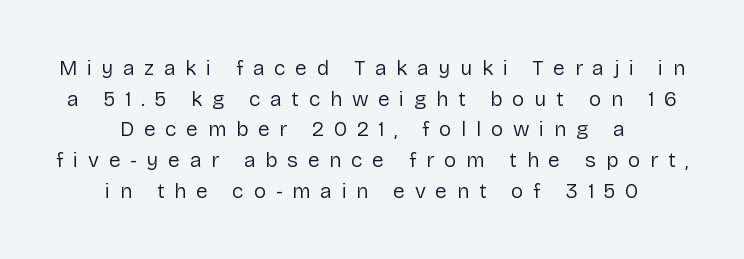
Successive baselines arrive at the customary interval. The weight would be labelled regular, book, light, or lighter still. Short and long lines alike share a common midpoint. Upright lettering throughout. Students, note that the glyphs here are deliberately spaced far apart. The glyphs are unaccompanied by any horizontal stroke below them.
